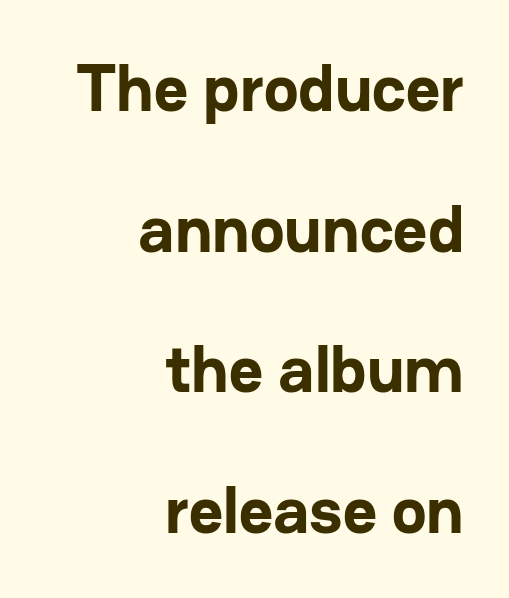
{"serif": "no", "italic": "no", "bold": "yes", "weight": "bold", "width": "normal", "stroke_contrast": "low", "x_height": "medium", "monospaced": "no", "underline": "no", "align": "right", "line_spacing": "loose", "line_spacing_ratio": 2.13, "letter_spacing": "normal", "letter_spacing_em": 0.0, "glyph_px": 66}
